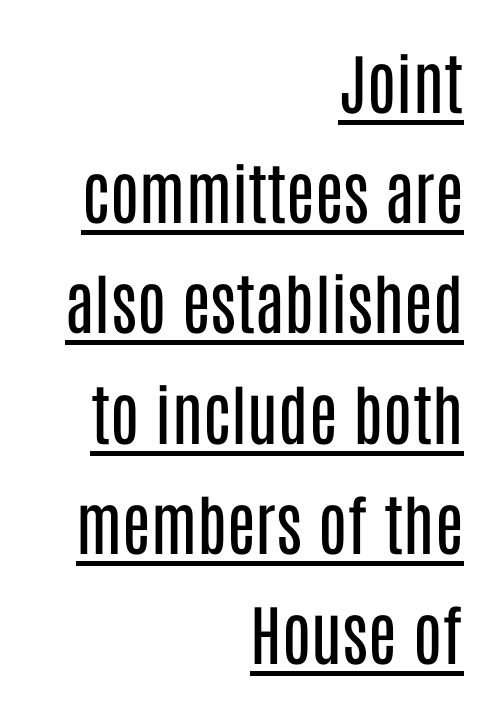
Q: Is the text bold? A: No.
Q: Is the text italic (slanted)? A: No, it is upright.
Q: Is the typeface a serif or a sans-serif typeface? A: Sans-serif.
Q: Is the text underlined? A: Yes.
Q: How is the paragraph aligned? A: Right-aligned.
Q: Is the spacing between letters normal or unusually wide? A: Normal.
Q: Is the spacing between lines tight, normal or loose? A: Normal.
Q: Width (condensed, normal, or wide)? A: Condensed.
Q: Stroke contrast? A: Low.
Q: x-height? A: Large.
Q: Monospaced? A: No.
